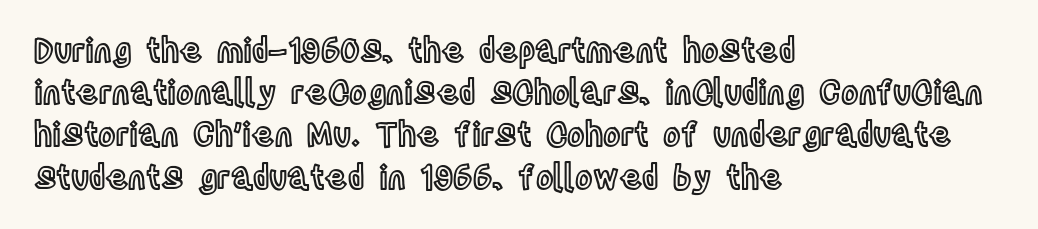
This is roman type, the default non-slanted kind. Every row of glyphs begins at an identical x-position on the left. Caption: standard tracking, unaltered. No word sits above an underline. The face used here is proportionally spaced, like ordinary book or web type.
